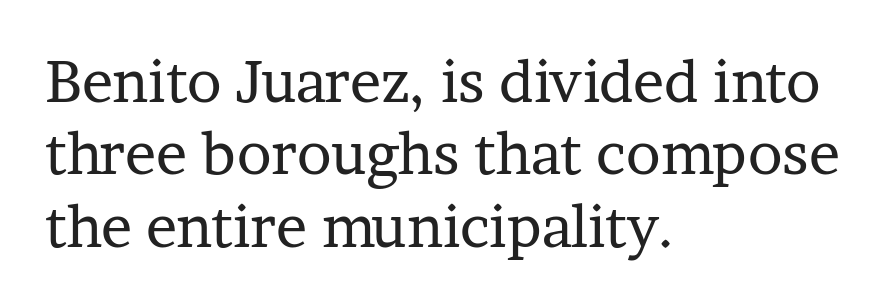
Q: Is the text bold? A: No.
Q: Is the text italic (slanted)? A: No, it is upright.
Q: Is the typeface a serif or a sans-serif typeface? A: Serif.
Q: Is the text underlined? A: No.
Q: How is the paragraph aligned? A: Left-aligned.
Q: Is the spacing between letters normal or unusually wide? A: Normal.
Q: Is the spacing between lines tight, normal or loose? A: Normal.
Q: Width (condensed, normal, or wide)? A: Normal.
Q: Stroke contrast? A: Low.
Q: x-height? A: Medium.
Q: Monospaced? A: No.
